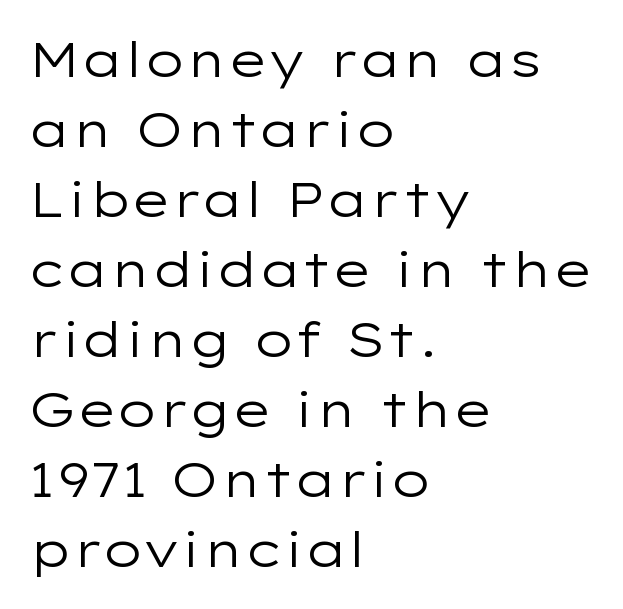
Q: Is the text bold? A: No.
Q: Is the text italic (slanted)? A: No, it is upright.
Q: Is the typeface a serif or a sans-serif typeface? A: Sans-serif.
Q: Is the text underlined? A: No.
Q: How is the paragraph aligned? A: Left-aligned.
Q: Is the spacing between letters normal or unusually wide? A: Normal.
Q: Is the spacing between lines tight, normal or loose? A: Normal.
Q: Width (condensed, normal, or wide)? A: Wide.
Q: Stroke contrast? A: Low.
Q: x-height? A: Medium.
Q: Monospaced? A: No.
